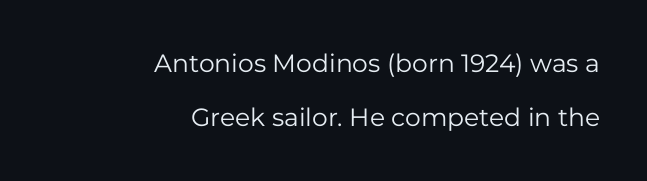
The image shows 25 px text type, upright; set right-aligned, loose line spacing (2.18x), normal letter spacing, not underlined.
